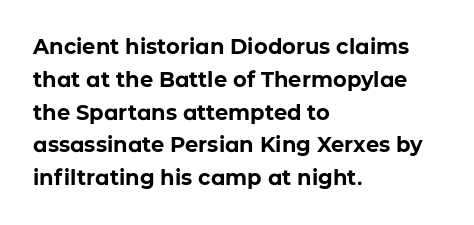
The image shows 21 px bold type, upright; set left-aligned, normal line spacing (1.56x), normal letter spacing, not underlined.
